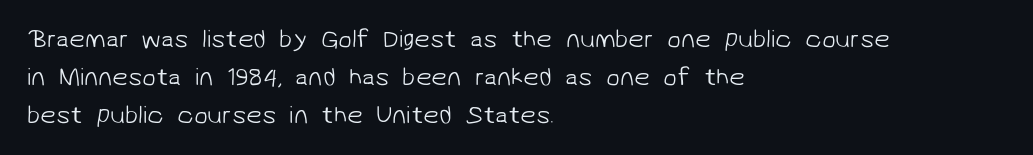
The image shows 25 px text type; set left-aligned, normal line spacing (1.52x), normal letter spacing, not underlined.
